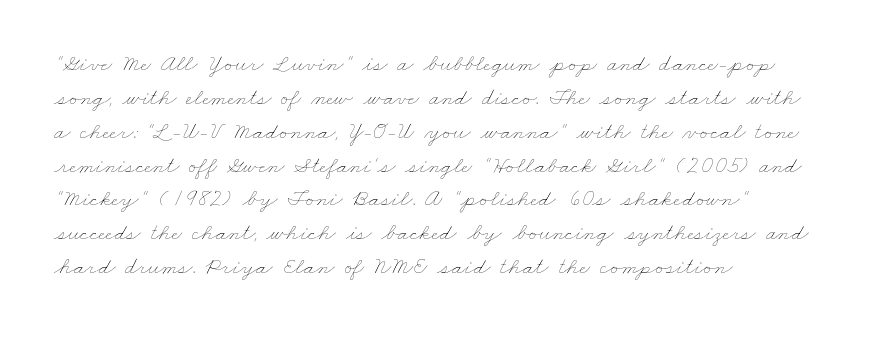
{"bold": "no", "underline": "no", "align": "left", "line_spacing": "normal", "line_spacing_ratio": 1.41, "letter_spacing": "normal", "letter_spacing_em": 0.0, "glyph_px": 24}
